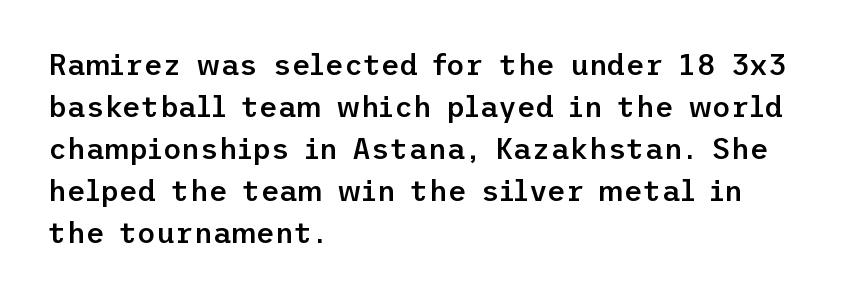
{"serif": "no", "italic": "no", "bold": "semi", "weight": "semibold", "width": "normal", "stroke_contrast": "low", "x_height": "medium", "underline": "no", "align": "left", "line_spacing": "normal", "line_spacing_ratio": 1.45, "letter_spacing": "normal", "letter_spacing_em": 0.0, "glyph_px": 29}
